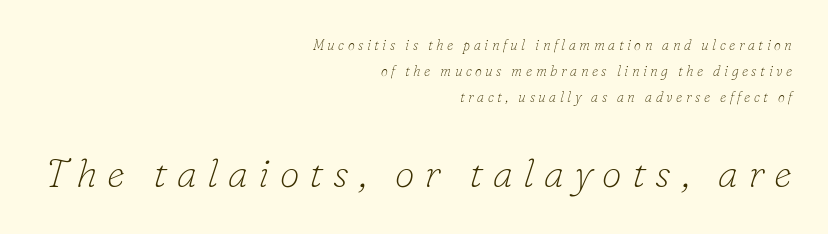
{"serif": "yes", "italic": "yes", "lean": "right", "slant_degrees": 16, "bold": "no", "weight": "thin", "width": "normal", "stroke_contrast": "low", "x_height": "small", "monospaced": "no", "underline": "no", "align": "right", "line_spacing_ratio": 1.87, "letter_spacing": "wide", "letter_spacing_em": 0.25, "larger_block": "second", "size_ratio": 2.86, "glyph_px": 40}
